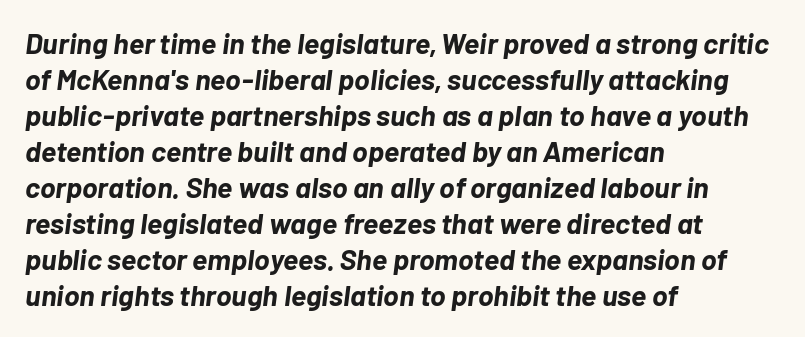
{"italic": "yes", "lean": "right", "slant_degrees": 7, "bold": "yes", "weight": "bold", "width": "normal", "stroke_contrast": "low", "x_height": "medium", "monospaced": "no", "underline": "no", "align": "left", "line_spacing_ratio": 1.24, "letter_spacing": "normal", "letter_spacing_em": 0.0, "glyph_px": 29}
